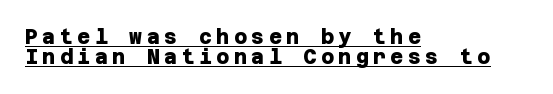
The typesetting leans heavy: a genuine bold. Each new line begins almost immediately beneath the previous one. The passage shown is underscored from start to finish. Characters follow at a spacing far wider than the type designer built in.
